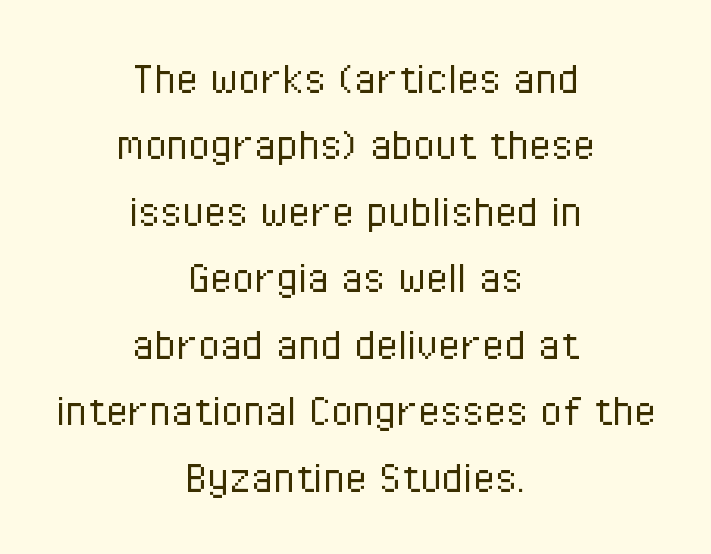
Q: Is the text bold? A: No.
Q: Is the text italic (slanted)? A: No, it is upright.
Q: Is the typeface a serif or a sans-serif typeface? A: Sans-serif.
Q: Is the text underlined? A: No.
Q: How is the paragraph aligned? A: Centered.
Q: Is the spacing between letters normal or unusually wide? A: Normal.
Q: Is the spacing between lines tight, normal or loose? A: Normal.
Q: Width (condensed, normal, or wide)? A: Condensed.
Q: Stroke contrast? A: Low.
Q: x-height? A: Medium.
Q: Monospaced? A: No.
